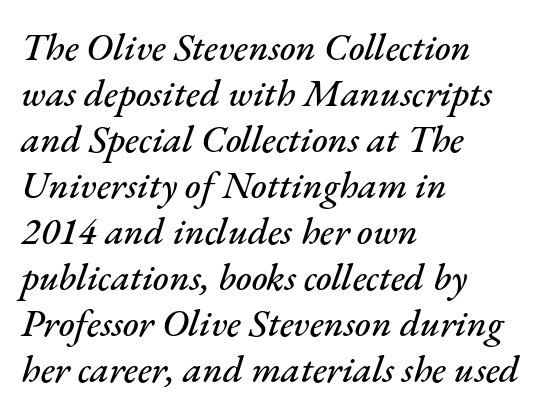
The image shows 38 px text type, italic (leaning right); set left-aligned, line spacing 1.21x, normal letter spacing, not underlined; medium stroke contrast and a small x-height.
